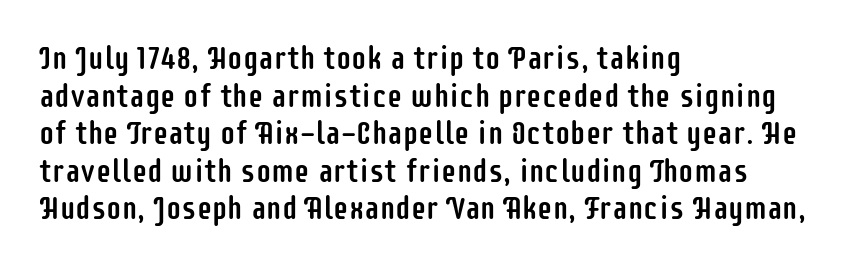
Q: Is the text italic (slanted)? A: No, it is upright.
Q: Is the typeface a serif or a sans-serif typeface? A: Sans-serif.
Q: Is the text underlined? A: No.
Q: How is the paragraph aligned? A: Left-aligned.
Q: Is the spacing between letters normal or unusually wide? A: Normal.
Q: Width (condensed, normal, or wide)? A: Condensed.
Q: Stroke contrast? A: Low.
Q: x-height? A: Large.
Q: Monospaced? A: No.
